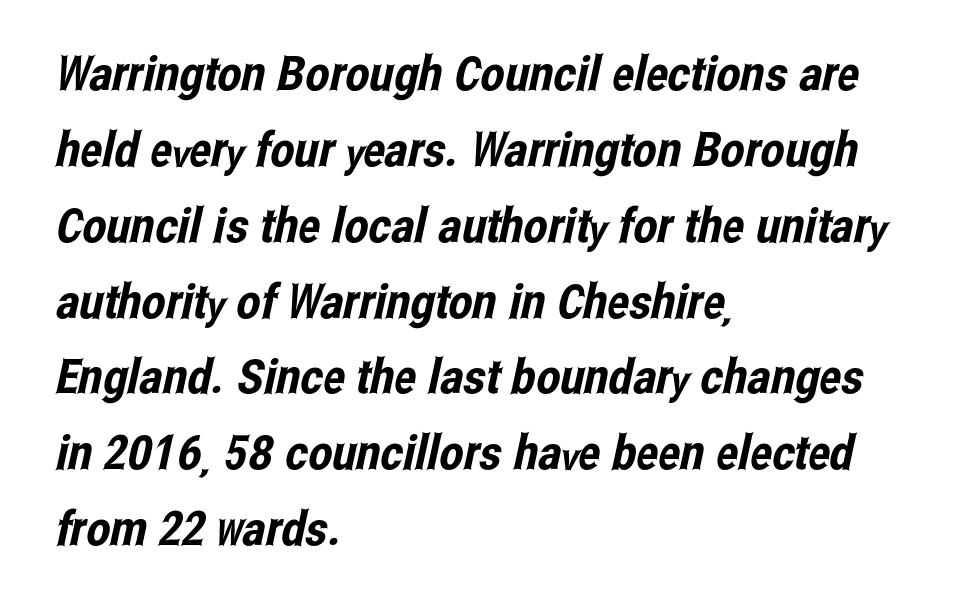
The image shows 48 px condensed sans-serif type; set left-aligned, normal line spacing (1.58x), normal letter spacing, not underlined; low stroke contrast and a medium x-height.
